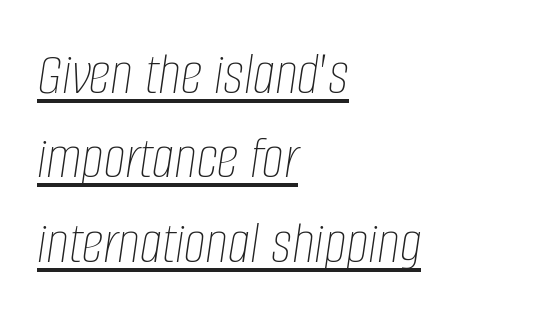
The image shows 62 px thin, condensed type, italic (leaning right); set left-aligned, normal line spacing (1.36x), normal letter spacing, underlined; low stroke contrast and a large x-height.
